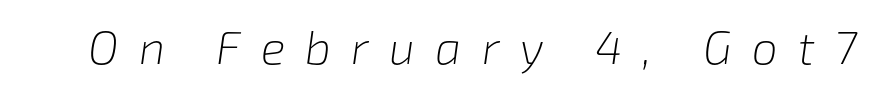
{"italic": "yes", "lean": "right", "slant_degrees": 8, "bold": "no", "weight": "light", "width": "normal", "stroke_contrast": "low", "x_height": "medium", "monospaced": "no", "underline": "no", "letter_spacing": "wide", "letter_spacing_em": 0.44, "glyph_px": 46}
